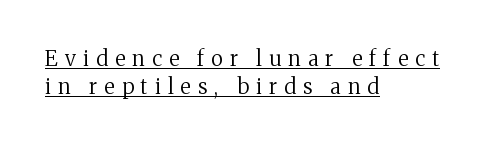
Q: Is the text bold? A: No.
Q: Is the text italic (slanted)? A: No, it is upright.
Q: Is the text underlined? A: Yes.
Q: How is the paragraph aligned? A: Left-aligned.
Q: Is the spacing between letters normal or unusually wide? A: Unusually wide.
Q: Is the spacing between lines tight, normal or loose? A: Normal.
